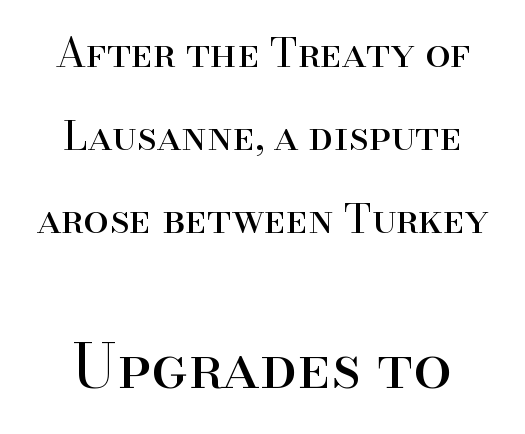
Here the designer chose a conventional face with non-uniform glyph widths. Short and long lines alike share a common midpoint. Letterform terminals end in serifs throughout the passage. The area under the type is left untouched. Ascenders rise straight up at ninety degrees. Visually, the bottom section dominates because its glyphs are scaled up.
